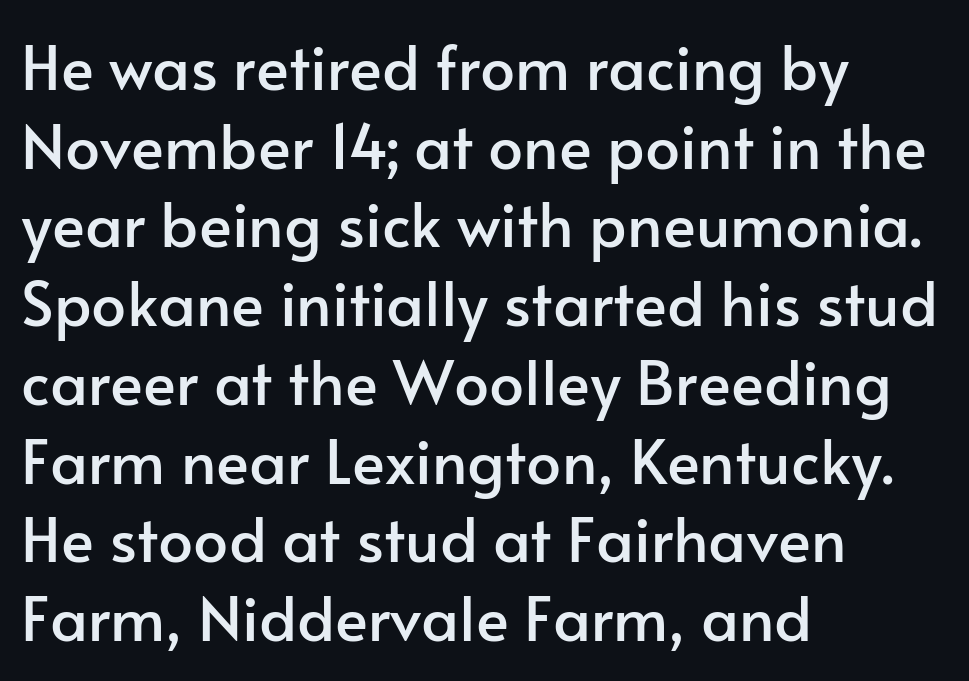
Any mark beneath the type? The region is blank. Compared with typical paragraphs, the rows here are spaced about the same. This rendering uses left alignment, leaving the right contour irregular. Italic: no, the glyphs are upright roman. Regarding serifs, this sample does without them. Characters follow at the spacing the type designer built in.
